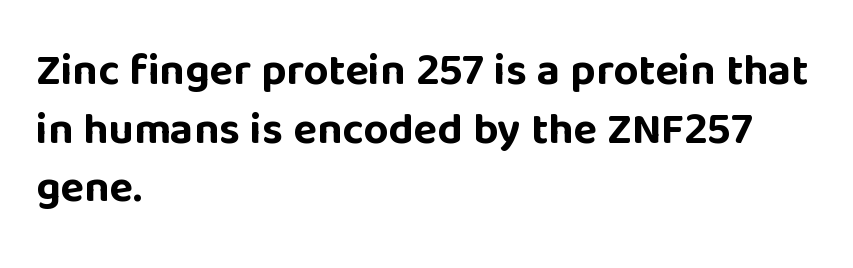
Normally led — the rows are evenly, conventionally spaced. Think of a printed novel: that variable character pitch is what you see here. Compared with typical body copy, the letter spacing here is the same. Underlining? Definitely not there. The characters look thick and weighty, a clear bold.
